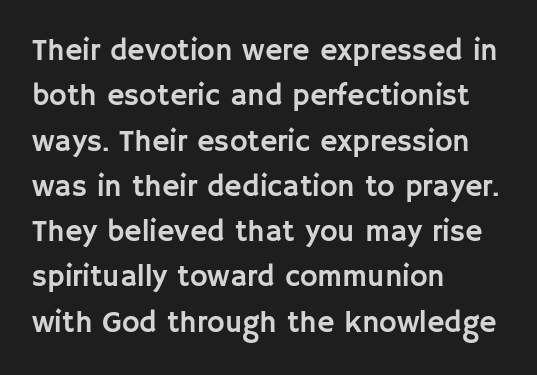
Every row of glyphs begins at an identical x-position on the left. Varying glyph widths throughout — classic text-font behaviour. The tracking reads as untouched default to a designer's eye. I'd call this a sans setting — the letters go barefoot. Type without underlining.
